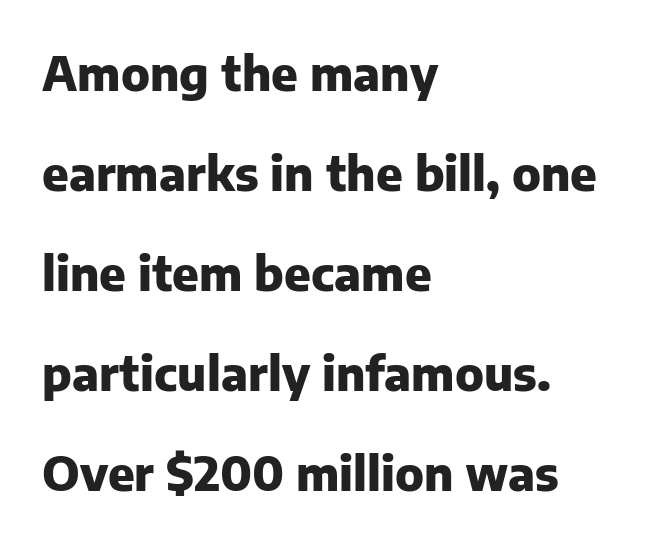
{"serif": "no", "italic": "no", "bold": "yes", "weight": "heavy", "width": "normal", "stroke_contrast": "low", "x_height": "medium", "monospaced": "no", "underline": "no", "align": "left", "line_spacing": "loose", "line_spacing_ratio": 2.13, "letter_spacing": "normal", "letter_spacing_em": 0.0, "glyph_px": 47}
